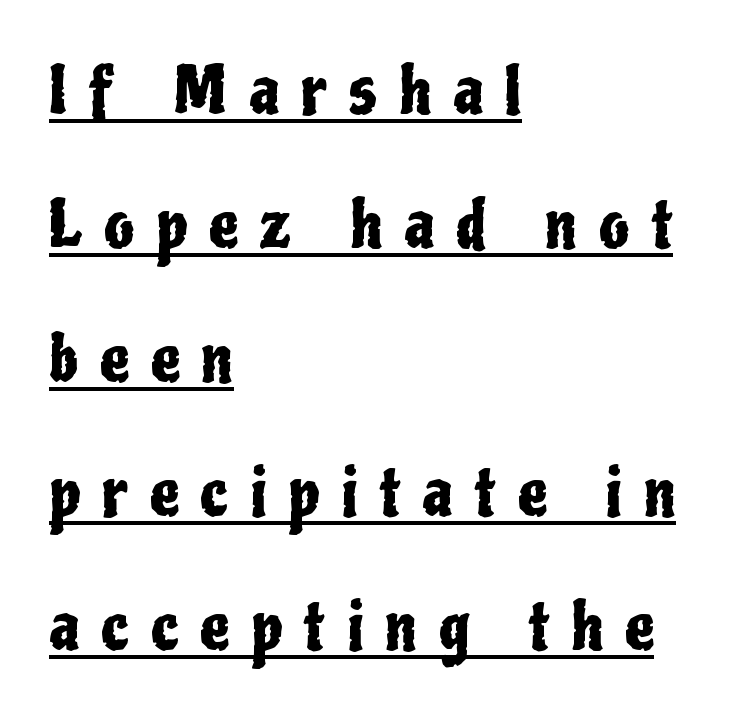
Q: Is the text italic (slanted)? A: No, it is upright.
Q: Is the typeface a serif or a sans-serif typeface? A: Sans-serif.
Q: Is the text underlined? A: Yes.
Q: How is the paragraph aligned? A: Left-aligned.
Q: Is the spacing between letters normal or unusually wide? A: Unusually wide.
Q: Is the spacing between lines tight, normal or loose? A: Loose.
Q: Width (condensed, normal, or wide)? A: Condensed.
Q: Stroke contrast? A: Low.
Q: x-height? A: Medium.
Q: Monospaced? A: No.
